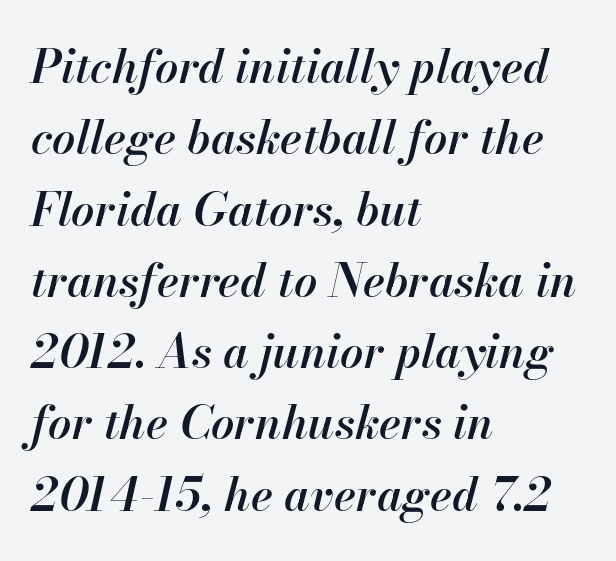
The whole block is typeset with a tilt. Short note: letters normally spaced. Decoration check: the copy has no underline. Evenly set lines give the paragraph a standard silhouette. Bold? Not quite — semibold, heavier than regular but stopping short.
